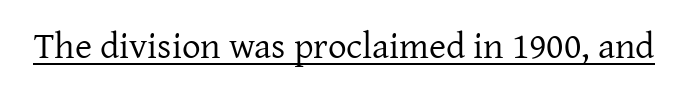
The image shows 37 px regular-weight serif type, upright; set normal letter spacing, underlined; low stroke contrast and a medium x-height.
